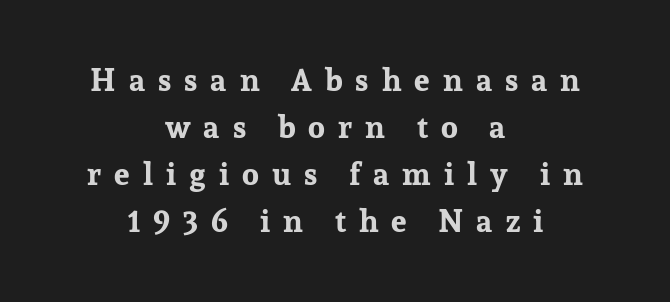
The lettering stays uniformly vertical, giving the passage a roman look. Letter spacing: wide. If you folded the block vertically in half, each line would mirror itself in length. This block has exactly the height ordinary leading produces.
